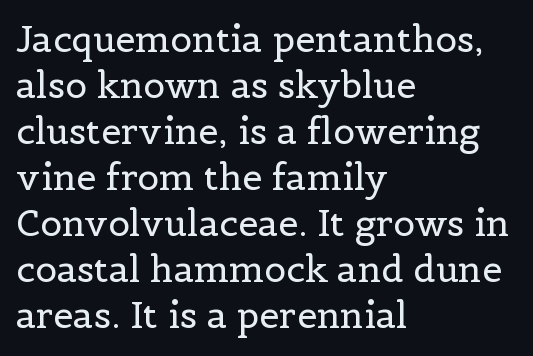
The image shows 36 px regular-weight serif type, upright; set left-aligned, normal line spacing (1.28x), normal letter spacing, not underlined; a medium x-height.
